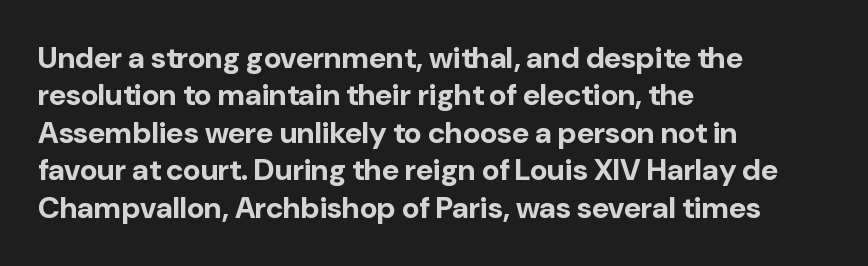
The image shows 30 px bold sans-serif type, upright; set left-aligned, normal line spacing (1.25x), normal letter spacing, not underlined; low stroke contrast and a medium x-height.
